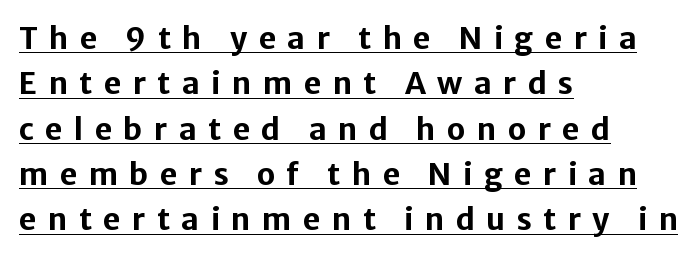
Q: Is the text bold? A: Yes.
Q: Is the text italic (slanted)? A: No, it is upright.
Q: Is the typeface a serif or a sans-serif typeface? A: Sans-serif.
Q: Is the text underlined? A: Yes.
Q: How is the paragraph aligned? A: Left-aligned.
Q: Is the spacing between letters normal or unusually wide? A: Unusually wide.
Q: Is the spacing between lines tight, normal or loose? A: Normal.
Q: Width (condensed, normal, or wide)? A: Normal.
Q: Stroke contrast? A: Low.
Q: x-height? A: Medium.
Q: Monospaced? A: No.
